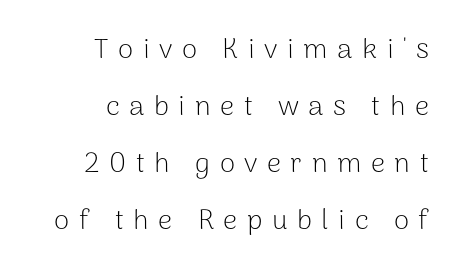
{"serif": "no", "italic": "no", "bold": "no", "weight": "light", "width": "normal", "stroke_contrast": "low", "x_height": "medium", "monospaced": "no", "underline": "no", "align": "right", "line_spacing": "loose", "line_spacing_ratio": 2.03, "letter_spacing": "wide", "letter_spacing_em": 0.34, "glyph_px": 28}
